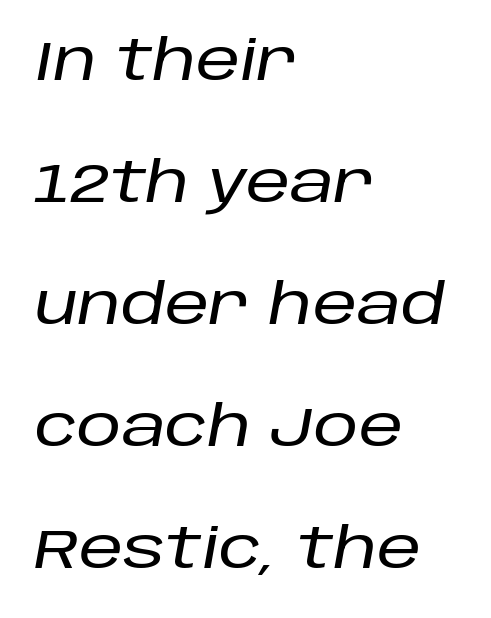
{"italic": "yes", "lean": "right", "slant_degrees": 10, "width": "normal", "stroke_contrast": "low", "x_height": "large", "monospaced": "no", "underline": "no", "align": "left", "line_spacing": "loose", "line_spacing_ratio": 2.18, "letter_spacing": "normal", "letter_spacing_em": 0.0, "glyph_px": 56}
